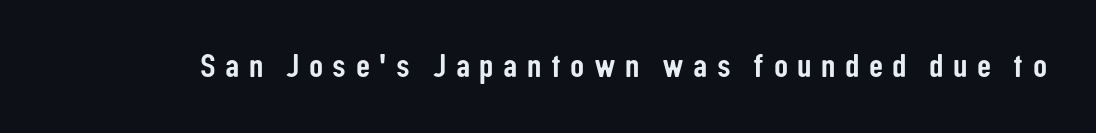
Q: Is the text italic (slanted)? A: No, it is upright.
Q: Is the typeface a serif or a sans-serif typeface? A: Sans-serif.
Q: Is the text underlined? A: No.
Q: Is the spacing between letters normal or unusually wide? A: Unusually wide.
Q: Width (condensed, normal, or wide)? A: Condensed.
Q: Stroke contrast? A: Low.
Q: x-height? A: Medium.
Q: Monospaced? A: No.
